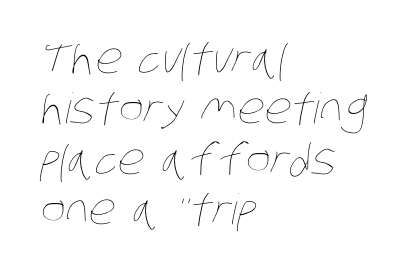
The image shows 42 px thin, condensed type; set left-aligned, line spacing 1.2x, normal letter spacing, not underlined; low stroke contrast and a large x-height.
